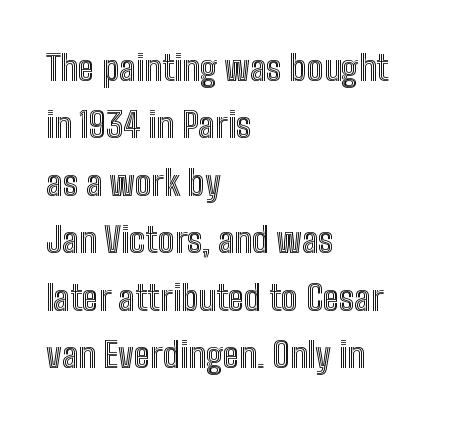
Q: Is the text italic (slanted)? A: No, it is upright.
Q: Is the text underlined? A: No.
Q: How is the paragraph aligned? A: Left-aligned.
Q: Is the spacing between letters normal or unusually wide? A: Normal.
Q: Is the spacing between lines tight, normal or loose? A: Normal.
Q: Width (condensed, normal, or wide)? A: Condensed.
Q: x-height? A: Medium.
Q: Monospaced? A: No.
